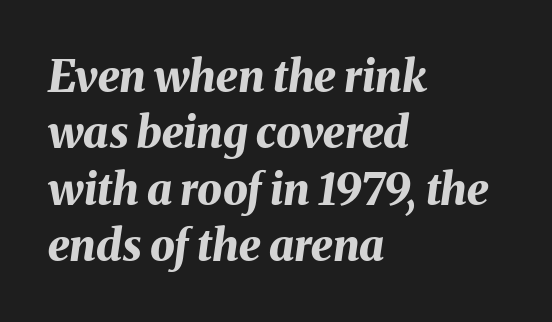
Q: Is the text bold? A: Yes.
Q: Is the text italic (slanted)? A: Yes, it leans right by about 8 degrees.
Q: Is the text underlined? A: No.
Q: How is the paragraph aligned? A: Left-aligned.
Q: Is the spacing between letters normal or unusually wide? A: Normal.
Q: Is the spacing between lines tight, normal or loose? A: Normal.
Q: Width (condensed, normal, or wide)? A: Normal.
Q: Stroke contrast? A: Medium.
Q: x-height? A: Medium.
Q: Monospaced? A: No.
